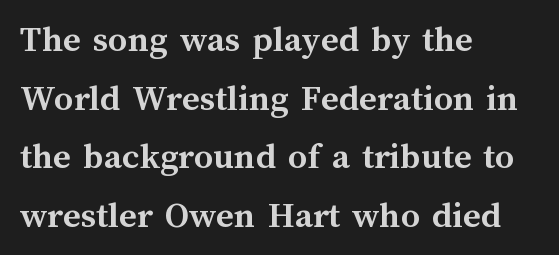
Each letter keeps its own natural width here, so spacing adapts to shape. Summary of vertical rhythm: regular, with standard interline spacing. Notice how the passage keeps a crisp vertical edge on the left only. Unlike italic type, these characters show no tilt at all. Look at the stroke-to-counter ratio: heavy, a bold.
